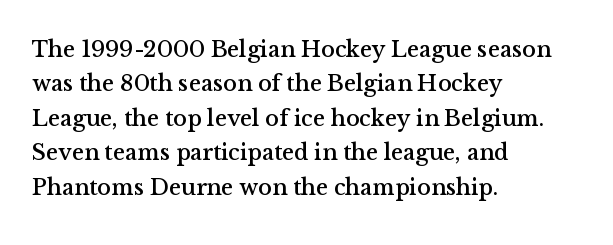
The specimen omits any rule beneath the text block's lines. The line-height multiplier appears to be the usual default. Posture: upright roman. The letters sit at their default tracking, neither squeezed nor spread.
